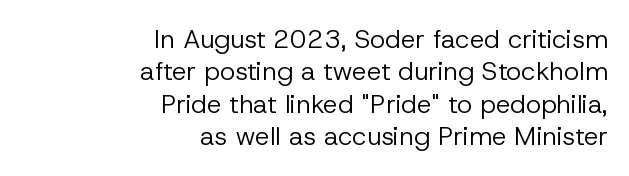
{"italic": "no", "bold": "no", "underline": "no", "align": "right", "line_spacing": "normal", "line_spacing_ratio": 1.25, "letter_spacing": "normal", "letter_spacing_em": 0.0, "glyph_px": 26}
